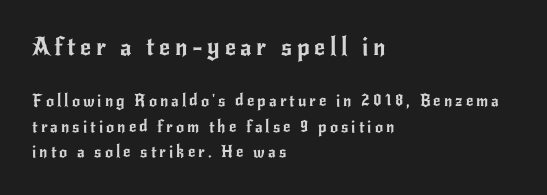
The image shows 24 px text type, upright; set left-aligned, normal line spacing (1.61x), not underlined; the first (top) block is 1.5x larger.
